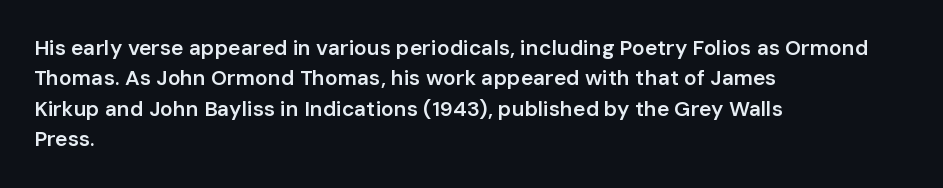
Q: Is the text bold? A: Semi-bold.
Q: Is the text italic (slanted)? A: No, it is upright.
Q: Is the text underlined? A: No.
Q: How is the paragraph aligned? A: Left-aligned.
Q: Is the spacing between letters normal or unusually wide? A: Normal.
Q: Is the spacing between lines tight, normal or loose? A: Normal.
